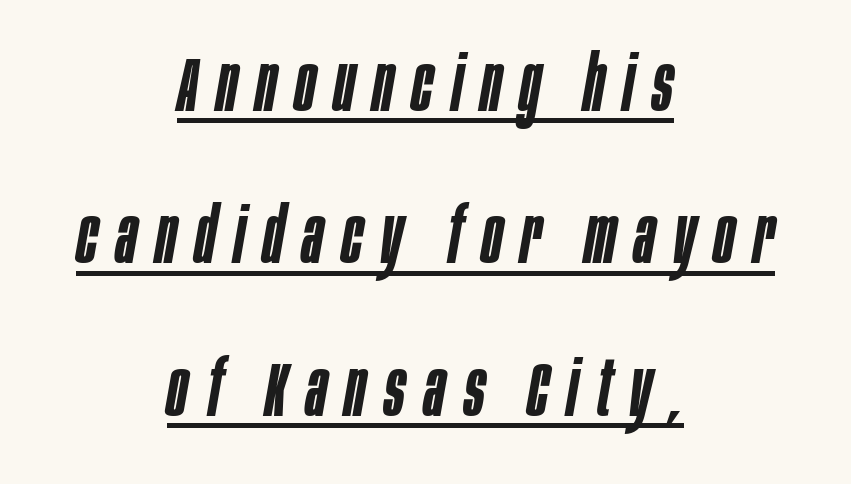
One-word summary of the alignment: center. The letters advance in unequal steps, a hallmark of proportional type. A somewhat darkened texture: the type is semibold rather than bold. How would I describe the line gaps? Wide and relaxed. Every character sits at an angle, as italics do. Each line of the rendering has a horizontal stroke beneath the glyphs.
